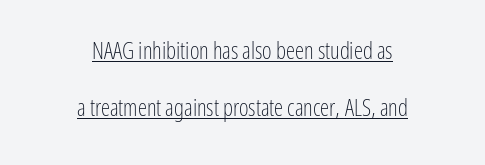
The typesetter has applied underlining to the passage shown. Reading down the column, the eye jumps a long way to each next line. Style check: upright. Is the type heavy? It reads as light-to-regular instead. In CSS terms this would be text-align: center.
